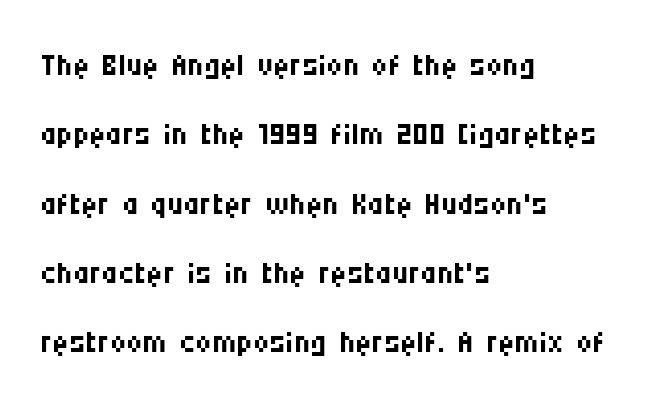
Q: Is the text bold? A: No.
Q: Is the text italic (slanted)? A: No, it is upright.
Q: Is the typeface a serif or a sans-serif typeface? A: Sans-serif.
Q: Is the text underlined? A: No.
Q: How is the paragraph aligned? A: Left-aligned.
Q: Is the spacing between letters normal or unusually wide? A: Normal.
Q: Is the spacing between lines tight, normal or loose? A: Normal.
Q: Width (condensed, normal, or wide)? A: Condensed.
Q: Stroke contrast? A: Medium.
Q: x-height? A: Large.
Q: Monospaced? A: No.
